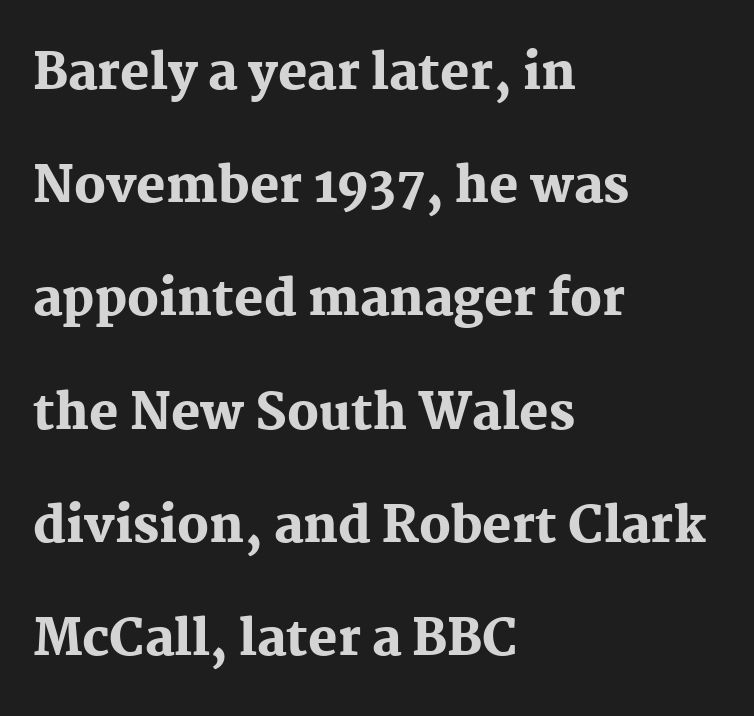
To sum up the face: it has serifs. A great deal of white space separates one row of letters from the next. No extra tracking has been applied to these lines. The lettering holds an erect, upright posture throughout. The gap between lines stays unmarked. Note the varied advance widths — an 'i' is clearly narrower than an 'm'.
